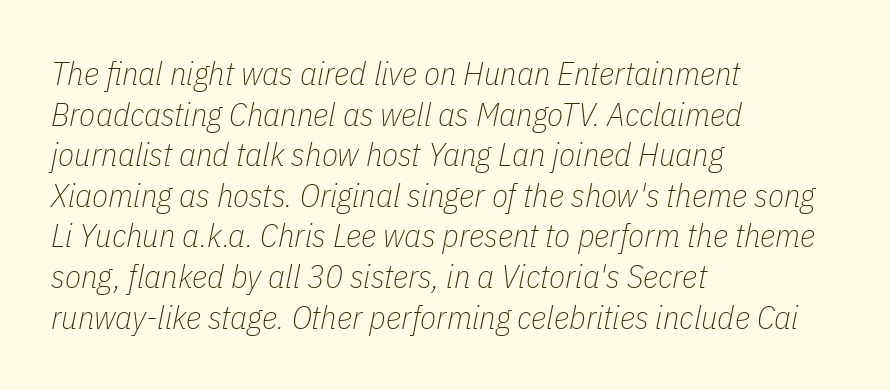
Q: Is the text bold? A: No.
Q: Is the text italic (slanted)? A: Yes, it leans right by about 11 degrees.
Q: Is the text underlined? A: No.
Q: How is the paragraph aligned? A: Left-aligned.
Q: Is the spacing between letters normal or unusually wide? A: Normal.
Q: Width (condensed, normal, or wide)? A: Condensed.
Q: Stroke contrast? A: Low.
Q: x-height? A: Medium.
Q: Monospaced? A: No.
